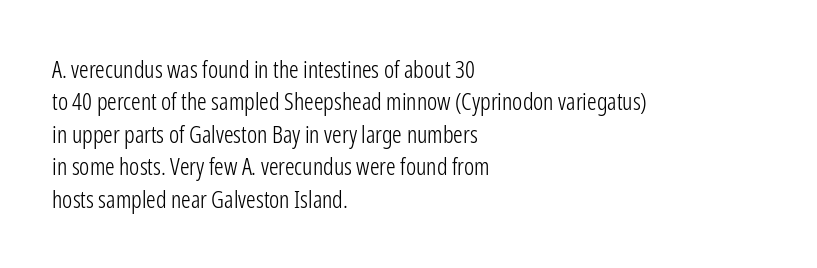
{"italic": "no", "bold": "no", "underline": "no", "align": "left", "line_spacing": "normal", "line_spacing_ratio": 1.35, "letter_spacing": "normal", "letter_spacing_em": 0.0, "glyph_px": 24}
